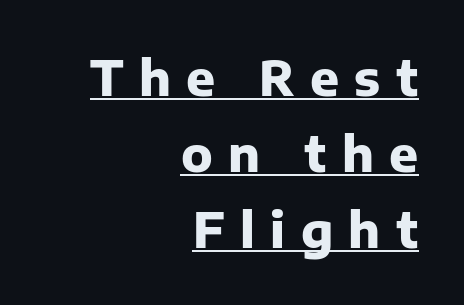
The lettering holds an erect, upright posture throughout. Plenty of ink on the page — the face is bold. Emphasis is given by a line drawn under the lettering. The letterforms stand isolated, each surrounded by extra space. You can tell from the bare stems that sans-serif type was used.
